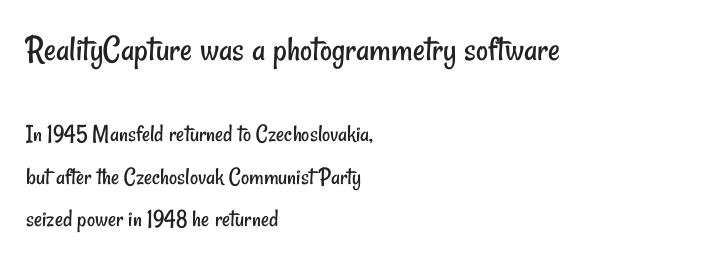
Q: Is the text bold? A: No.
Q: Is the typeface a serif or a sans-serif typeface? A: Sans-serif.
Q: Is the text underlined? A: No.
Q: How is the paragraph aligned? A: Left-aligned.
Q: Is the spacing between letters normal or unusually wide? A: Normal.
Q: Is the spacing between lines tight, normal or loose? A: Normal.
Q: Which block of text is set in a larger size, the first (top) or the second (bottom)? A: The first (top) one.
Q: Width (condensed, normal, or wide)? A: Condensed.
Q: Stroke contrast? A: Low.
Q: x-height? A: Small.
Q: Monospaced? A: No.
